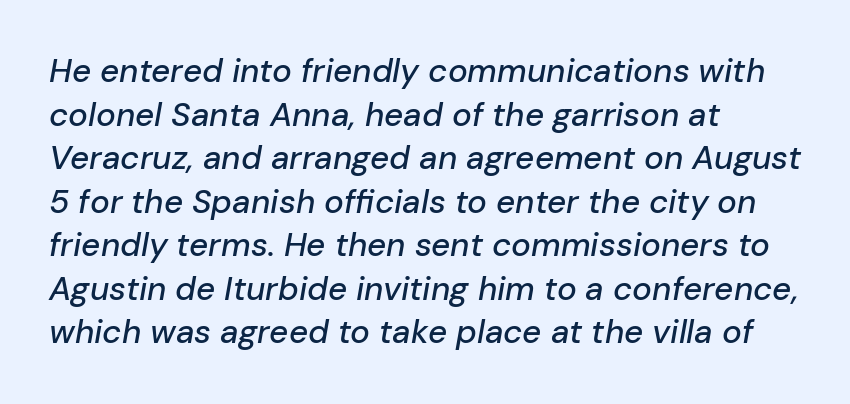
Q: Is the text italic (slanted)? A: Yes, it leans right by about 10 degrees.
Q: Is the text underlined? A: No.
Q: How is the paragraph aligned? A: Left-aligned.
Q: Is the spacing between letters normal or unusually wide? A: Normal.
Q: Is the spacing between lines tight, normal or loose? A: Normal.
Q: Width (condensed, normal, or wide)? A: Normal.
Q: Stroke contrast? A: Low.
Q: x-height? A: Medium.
Q: Monospaced? A: No.
